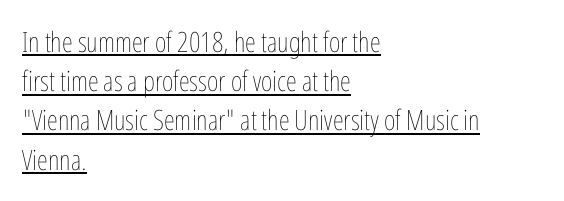
{"italic": "no", "bold": "no", "weight": "thin", "width": "condensed", "stroke_contrast": "low", "x_height": "medium", "monospaced": "no", "underline": "yes", "align": "left", "line_spacing": "normal", "line_spacing_ratio": 1.4, "letter_spacing": "normal", "letter_spacing_em": 0.0, "glyph_px": 28}
